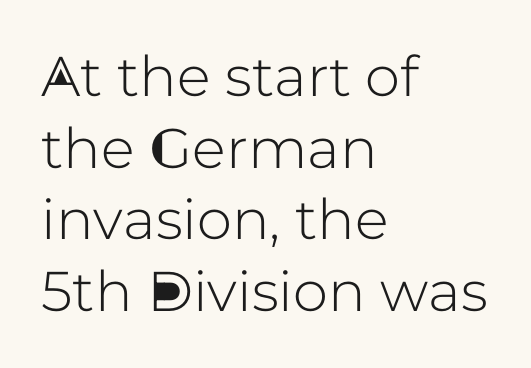
Q: Is the text italic (slanted)? A: No, it is upright.
Q: Is the typeface a serif or a sans-serif typeface? A: Sans-serif.
Q: Is the text underlined? A: No.
Q: How is the paragraph aligned? A: Left-aligned.
Q: Is the spacing between letters normal or unusually wide? A: Normal.
Q: Is the spacing between lines tight, normal or loose? A: Normal.
Q: Width (condensed, normal, or wide)? A: Normal.
Q: Stroke contrast? A: Low.
Q: x-height? A: Medium.
Q: Monospaced? A: No.
